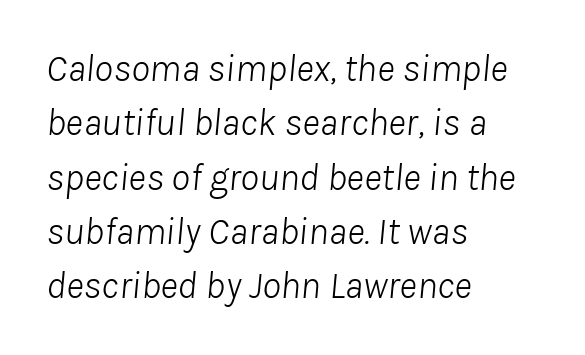
Q: Is the text bold? A: No.
Q: Is the text italic (slanted)? A: Yes, it leans right by about 8 degrees.
Q: Is the text underlined? A: No.
Q: How is the paragraph aligned? A: Left-aligned.
Q: Is the spacing between letters normal or unusually wide? A: Normal.
Q: Is the spacing between lines tight, normal or loose? A: Normal.
Q: Width (condensed, normal, or wide)? A: Normal.
Q: Stroke contrast? A: Low.
Q: x-height? A: Medium.
Q: Monospaced? A: No.
